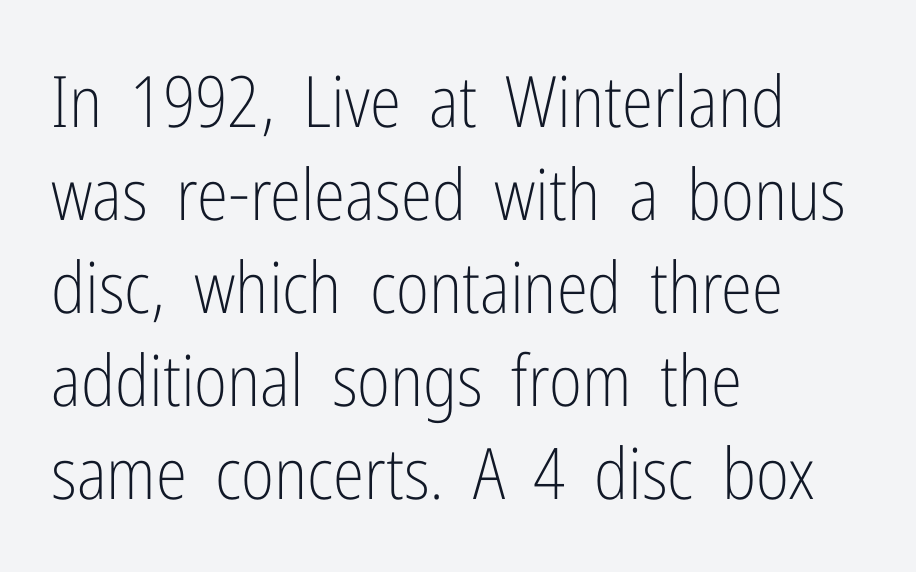
{"serif": "no", "italic": "no", "bold": "no", "weight": "light", "width": "condensed", "stroke_contrast": "low", "x_height": "medium", "monospaced": "no", "underline": "no", "align": "left", "line_spacing": "normal", "line_spacing_ratio": 1.31, "letter_spacing": "normal", "letter_spacing_em": 0.0, "glyph_px": 71}
